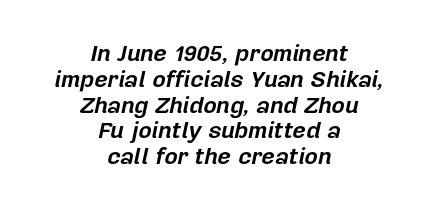
Compared with ordinary roman type, these characters are visibly tilted. If you measured baseline to baseline, you'd find a short distance. The horizontal fit of the characters is conventional and even. Leftover space on each line is divided equally before and after the words.
